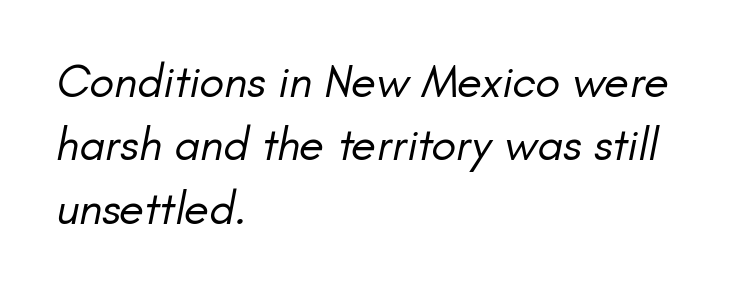
The image shows 46 px regular-weight type, italic (leaning right); set left-aligned, normal line spacing (1.38x), normal letter spacing, not underlined; low stroke contrast and a small x-height.
